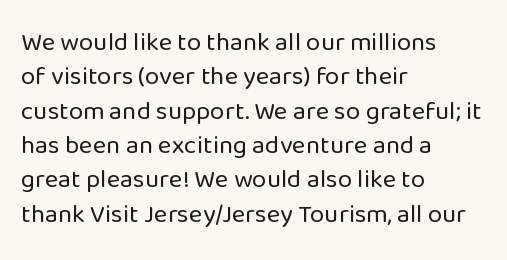
The image shows 26 px text type, upright; set left-aligned, normal line spacing (1.32x), normal letter spacing, not underlined.
